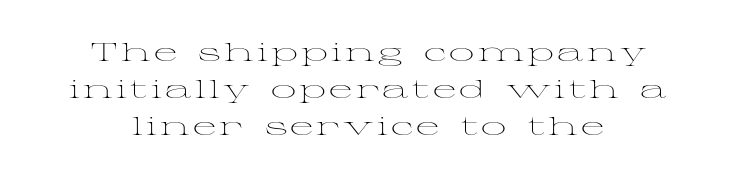
Q: Is the text bold? A: No.
Q: Is the text italic (slanted)? A: No, it is upright.
Q: Is the text underlined? A: No.
Q: How is the paragraph aligned? A: Centered.
Q: Is the spacing between lines tight, normal or loose? A: Normal.
